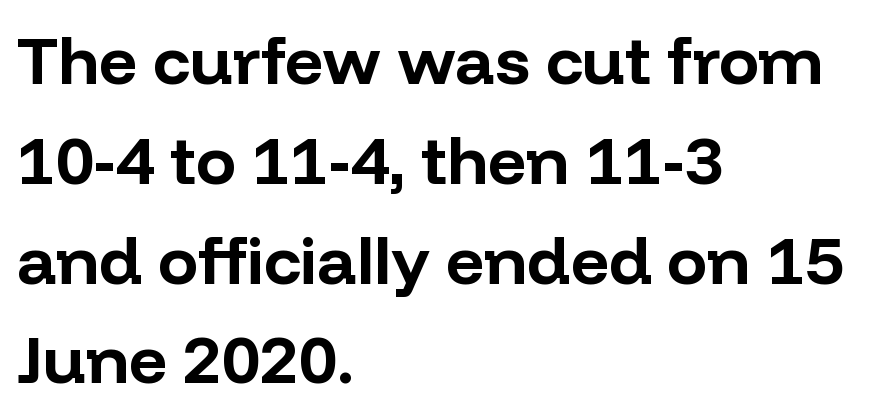
The image shows 67 px bold sans-serif type, upright; set left-aligned, normal line spacing (1.49x), normal letter spacing, not underlined; low stroke contrast and a medium x-height.
